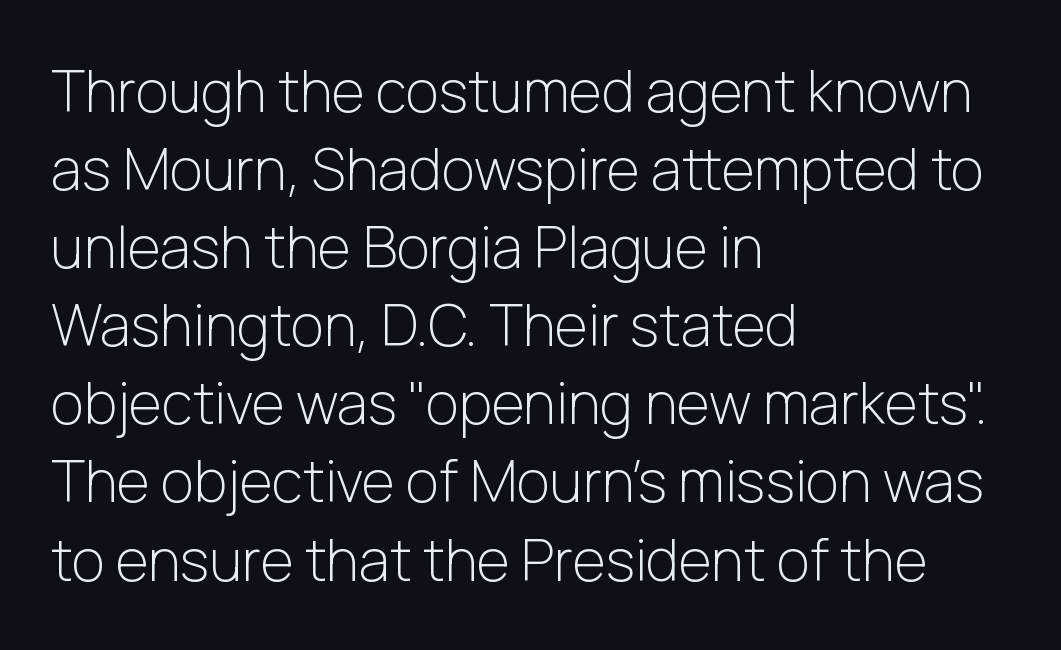
What stands out about the letter spacing? Nothing — it is the standard amount. Anything drawn beneath the words? Only blank space. The space between consecutive lines is moderate. Ink coverage per letter is moderate at most. The rendering uses natural spacing where letterforms have individual widths.
